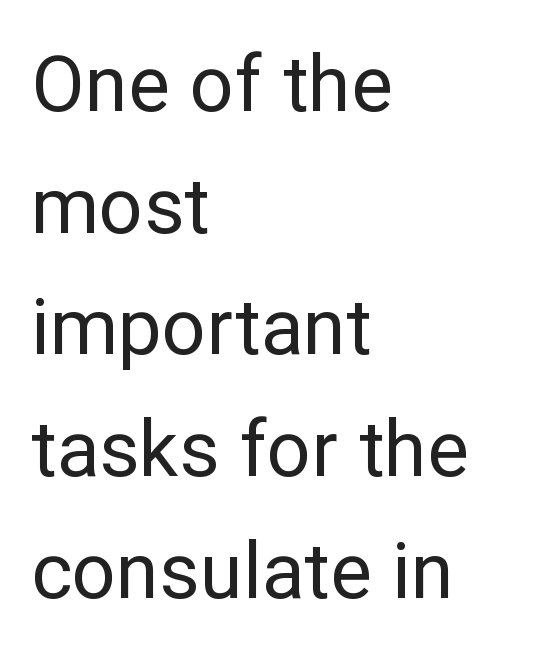
The image shows 78 px regular-weight sans-serif type, upright; set left-aligned, normal line spacing (1.56x), normal letter spacing, not underlined; low stroke contrast and a medium x-height.
